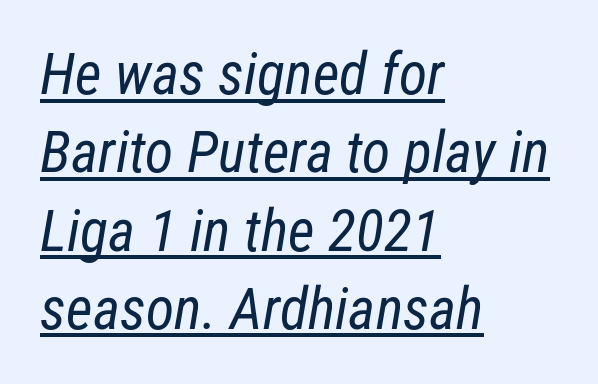
Q: Is the text bold? A: No.
Q: Is the typeface a serif or a sans-serif typeface? A: Sans-serif.
Q: Is the text underlined? A: Yes.
Q: How is the paragraph aligned? A: Left-aligned.
Q: Is the spacing between letters normal or unusually wide? A: Normal.
Q: Is the spacing between lines tight, normal or loose? A: Normal.
Q: Width (condensed, normal, or wide)? A: Condensed.
Q: Stroke contrast? A: Low.
Q: x-height? A: Medium.
Q: Monospaced? A: No.
